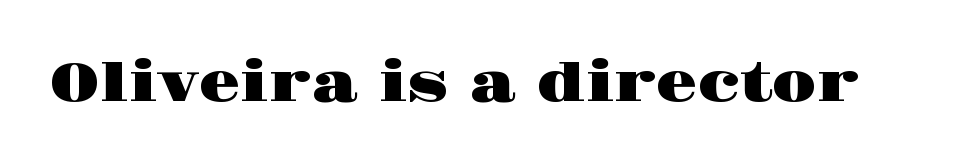
The image shows 54 px wide serif type, upright; set normal letter spacing, not underlined; high stroke contrast and a large x-height.
